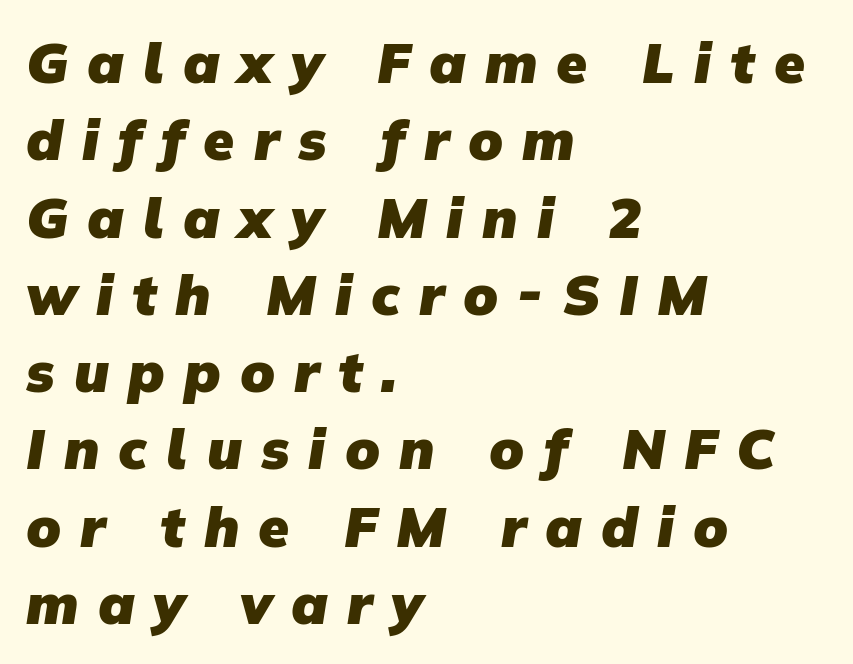
Q: Is the text bold? A: Yes.
Q: Is the typeface a serif or a sans-serif typeface? A: Sans-serif.
Q: Is the text underlined? A: No.
Q: How is the paragraph aligned? A: Left-aligned.
Q: Is the spacing between letters normal or unusually wide? A: Unusually wide.
Q: Is the spacing between lines tight, normal or loose? A: Normal.
Q: Width (condensed, normal, or wide)? A: Normal.
Q: Stroke contrast? A: Low.
Q: x-height? A: Medium.
Q: Monospaced? A: No.
